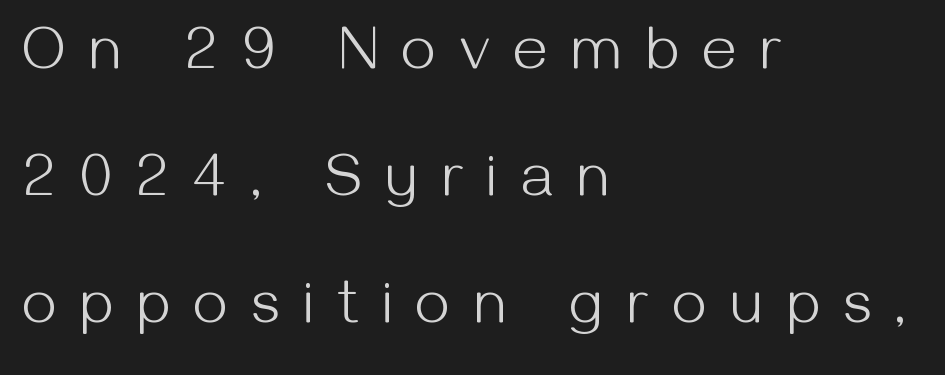
Q: Is the text bold? A: No.
Q: Is the text italic (slanted)? A: No, it is upright.
Q: Is the typeface a serif or a sans-serif typeface? A: Sans-serif.
Q: Is the text underlined? A: No.
Q: How is the paragraph aligned? A: Left-aligned.
Q: Is the spacing between letters normal or unusually wide? A: Unusually wide.
Q: Is the spacing between lines tight, normal or loose? A: Loose.
Q: Width (condensed, normal, or wide)? A: Normal.
Q: Stroke contrast? A: Medium.
Q: x-height? A: Medium.
Q: Monospaced? A: No.
